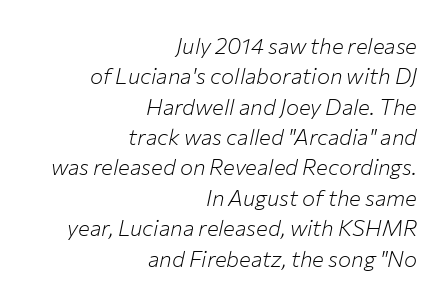
The image shows 22 px text type, italic (leaning right); set right-aligned, normal line spacing (1.38x), normal letter spacing, not underlined.
